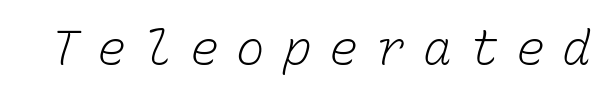
Q: Is the text bold? A: No.
Q: Is the text underlined? A: No.
Q: Is the spacing between letters normal or unusually wide? A: Unusually wide.
Q: Width (condensed, normal, or wide)? A: Normal.
Q: Stroke contrast? A: Low.
Q: x-height? A: Medium.
Q: Monospaced? A: Yes.
